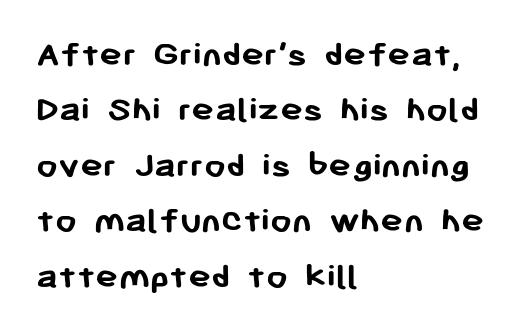
Q: Is the text bold? A: Yes.
Q: Is the text italic (slanted)? A: No, it is upright.
Q: Is the typeface a serif or a sans-serif typeface? A: Sans-serif.
Q: Is the text underlined? A: No.
Q: How is the paragraph aligned? A: Left-aligned.
Q: Is the spacing between letters normal or unusually wide? A: Normal.
Q: Is the spacing between lines tight, normal or loose? A: Normal.
Q: Width (condensed, normal, or wide)? A: Normal.
Q: Stroke contrast? A: Low.
Q: x-height? A: Medium.
Q: Monospaced? A: No.
